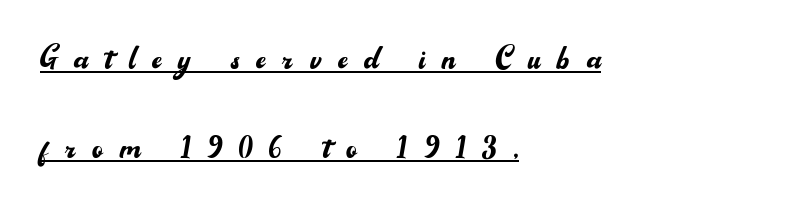
{"serif": "no", "bold": "no", "weight": "regular", "width": "normal", "stroke_contrast": "medium", "x_height": "small", "monospaced": "no", "underline": "yes", "align": "left", "line_spacing": "loose", "line_spacing_ratio": 2.16, "letter_spacing": "wide", "letter_spacing_em": 0.41, "glyph_px": 41}
